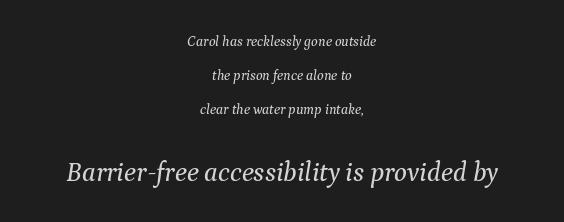
The image shows 27 px text type, italic (leaning right); set centered, loose line spacing (2.43x), normal letter spacing, not underlined; the second (bottom) block is 1.93x larger.
